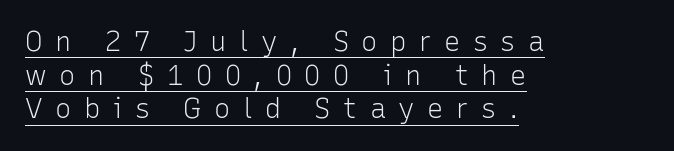
{"italic": "no", "bold": "no", "underline": "yes", "align": "left", "line_spacing": "normal", "line_spacing_ratio": 1.25, "letter_spacing": "wide", "letter_spacing_em": 0.47, "glyph_px": 27}
